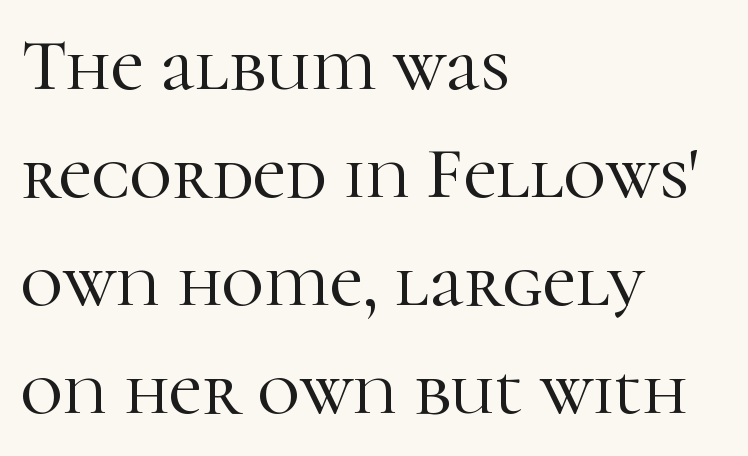
{"serif": "yes", "italic": "no", "width": "normal", "stroke_contrast": "high", "x_height": "medium", "monospaced": "no", "underline": "no", "align": "left", "line_spacing": "normal", "line_spacing_ratio": 1.48, "letter_spacing": "normal", "letter_spacing_em": 0.0, "glyph_px": 73}
